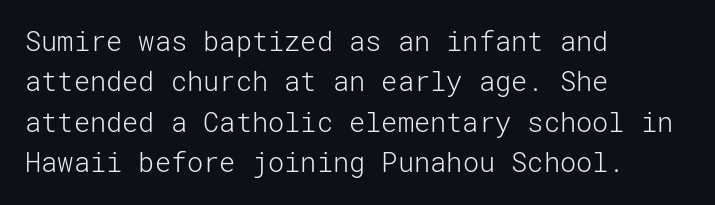
The passage shown stacks its lines at a standard gap. Students, note that the glyphs here touch the page at normal intervals. This reads as an unemphasized weight, regular at the heaviest. Typeset ragged right — the left edge is the straight one. No italicization has been applied; the sample stays upright.
